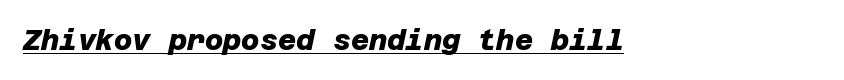
The image shows 28 px heavy sans-serif type; set normal letter spacing, underlined; low stroke contrast and a large x-height.
